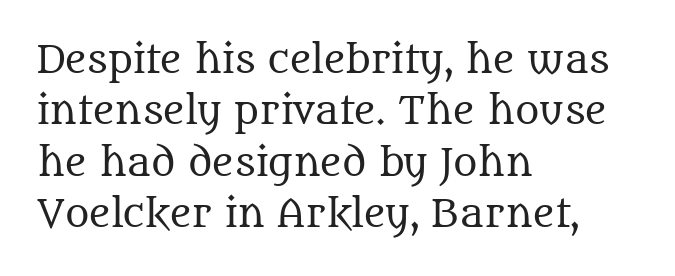
This sample uses an upright cut, with every glyph sitting square on the baseline. The designer left line spacing at the default. Is the letter spacing exaggerated? No — it looks like the ordinary default. Only glyphs here, with clear space below each row.
